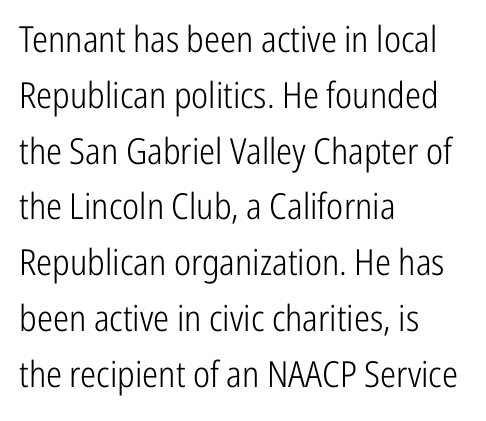
Stems and bowls with no extra thickness — not bold. The designer went with a sans here, leaving each stem footless. The font's upright variant was chosen for this text. The foot of each line stays bare and open. Compared with typical body copy, the letter spacing here is the same.
